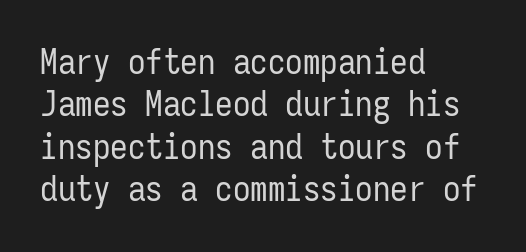
{"serif": "no", "italic": "no", "bold": "no", "weight": "regular", "width": "condensed", "stroke_contrast": "low", "x_height": "medium", "monospaced": "yes", "underline": "no", "align": "left", "line_spacing_ratio": 1.21, "letter_spacing": "normal", "letter_spacing_em": 0.0, "glyph_px": 35}
